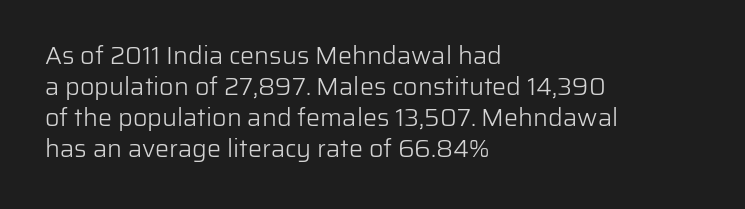
Q: Is the text bold? A: No.
Q: Is the text italic (slanted)? A: No, it is upright.
Q: Is the text underlined? A: No.
Q: How is the paragraph aligned? A: Left-aligned.
Q: Is the spacing between letters normal or unusually wide? A: Normal.
